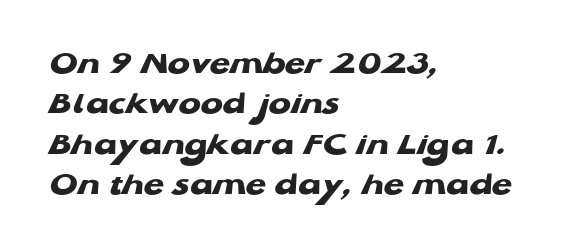
Q: Is the text bold? A: Yes.
Q: Is the typeface a serif or a sans-serif typeface? A: Sans-serif.
Q: Is the text underlined? A: No.
Q: How is the paragraph aligned? A: Left-aligned.
Q: Is the spacing between letters normal or unusually wide? A: Normal.
Q: Width (condensed, normal, or wide)? A: Wide.
Q: Stroke contrast? A: Low.
Q: x-height? A: Medium.
Q: Monospaced? A: No.
